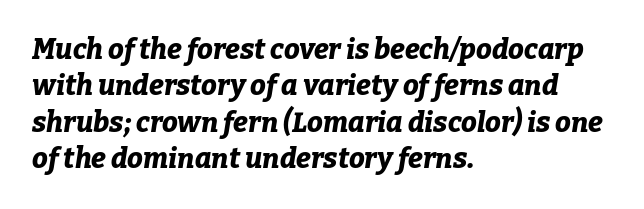
{"italic": "yes", "lean": "right", "slant_degrees": 9, "bold": "yes", "weight": "bold", "width": "normal", "stroke_contrast": "low", "x_height": "medium", "monospaced": "no", "underline": "no", "align": "left", "line_spacing": "normal", "line_spacing_ratio": 1.3, "letter_spacing": "normal", "letter_spacing_em": 0.0, "glyph_px": 28}
